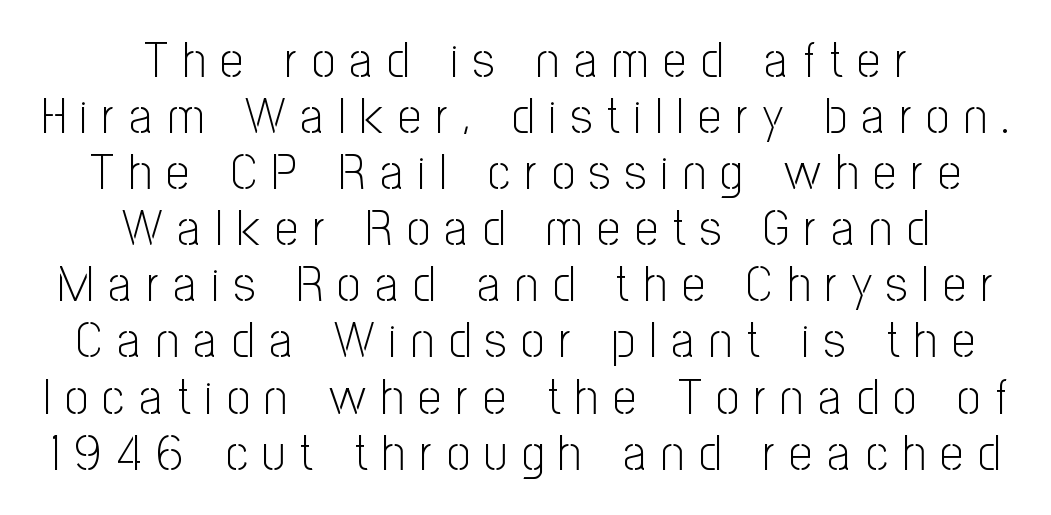
The image shows 51 px light, condensed sans-serif type, upright; set centered, tight line spacing (1.1x), unusually wide letter spacing (+0.29 em), not underlined; low stroke contrast and a medium x-height.
